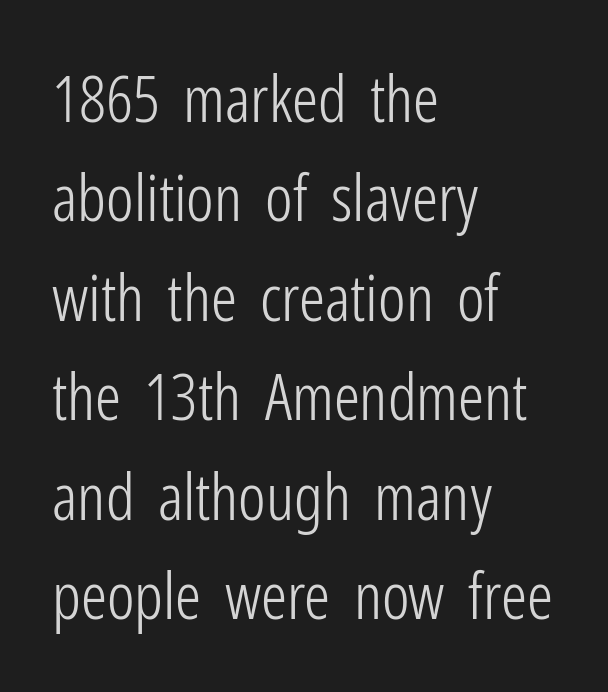
The image shows 65 px light, condensed sans-serif type, upright; set left-aligned, normal line spacing (1.53x), normal letter spacing, not underlined; low stroke contrast and a medium x-height.
